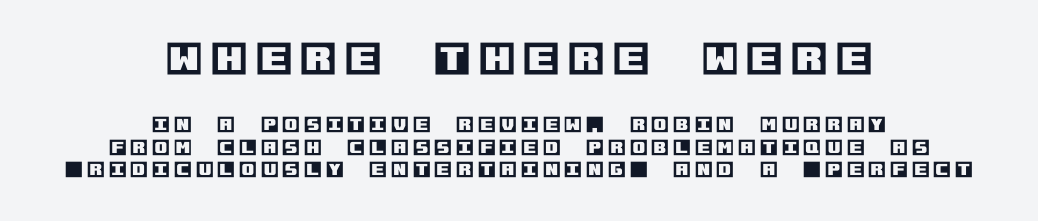
This rendering uses center alignment, leaving both contours irregular but symmetric. Do the letters lean? They stand straight. The area under the type is left untouched. Note: larger setting up top, smaller setting below. Display-style spreading of the glyphs; the letterfit is very open.
